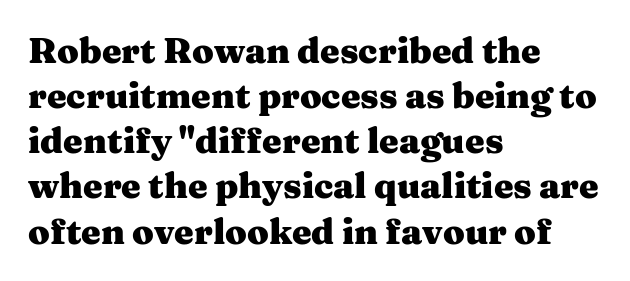
{"serif": "yes", "italic": "no", "bold": "yes", "weight": "heavy", "width": "wide", "stroke_contrast": "medium", "x_height": "medium", "monospaced": "no", "underline": "no", "align": "left", "line_spacing": "normal", "line_spacing_ratio": 1.29, "letter_spacing": "normal", "letter_spacing_em": 0.0, "glyph_px": 35}
